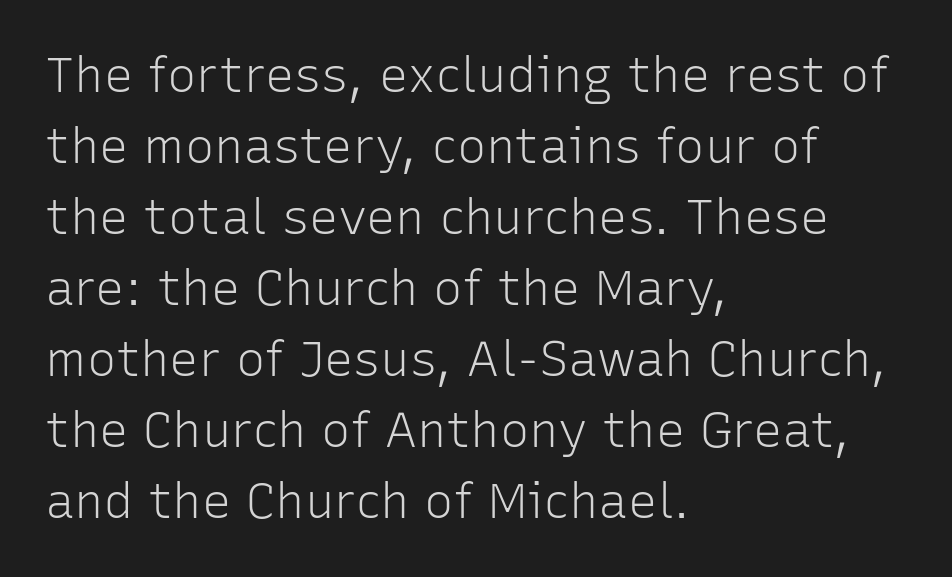
Q: Is the text bold? A: No.
Q: Is the text italic (slanted)? A: No, it is upright.
Q: Is the typeface a serif or a sans-serif typeface? A: Sans-serif.
Q: Is the text underlined? A: No.
Q: How is the paragraph aligned? A: Left-aligned.
Q: Is the spacing between letters normal or unusually wide? A: Normal.
Q: Is the spacing between lines tight, normal or loose? A: Normal.
Q: Width (condensed, normal, or wide)? A: Normal.
Q: Stroke contrast? A: Low.
Q: x-height? A: Medium.
Q: Monospaced? A: No.
